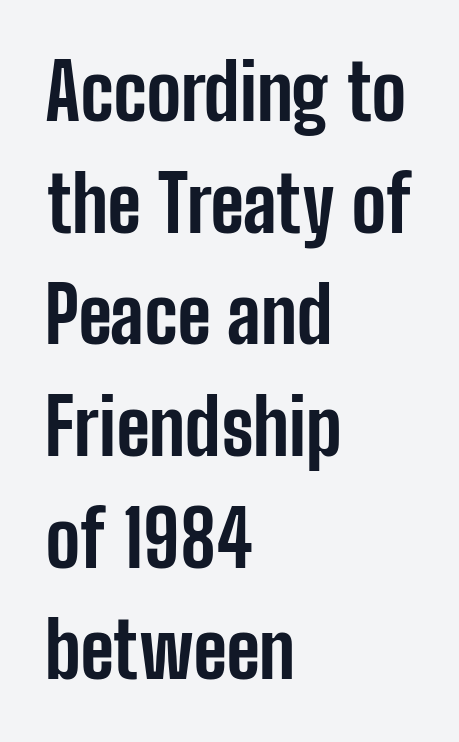
{"serif": "no", "italic": "no", "bold": "yes", "weight": "bold", "width": "condensed", "stroke_contrast": "low", "x_height": "medium", "monospaced": "no", "underline": "no", "align": "left", "line_spacing": "normal", "line_spacing_ratio": 1.45, "letter_spacing": "normal", "letter_spacing_em": 0.0, "glyph_px": 77}
